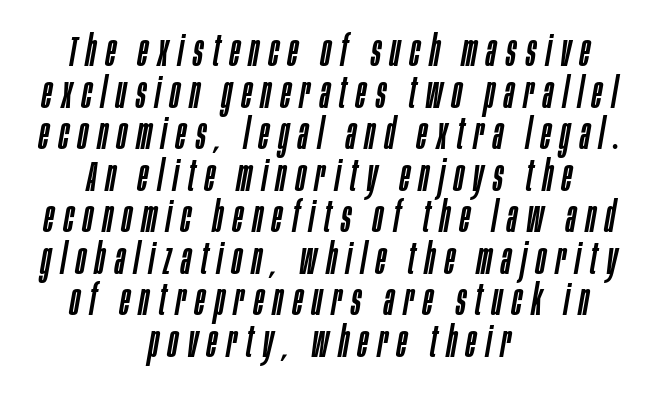
{"italic": "yes", "lean": "right", "slant_degrees": 10, "width": "condensed", "stroke_contrast": "low", "x_height": "large", "monospaced": "no", "underline": "no", "align": "center", "line_spacing": "tight", "line_spacing_ratio": 0.99, "letter_spacing": "wide", "letter_spacing_em": 0.23, "glyph_px": 42}
